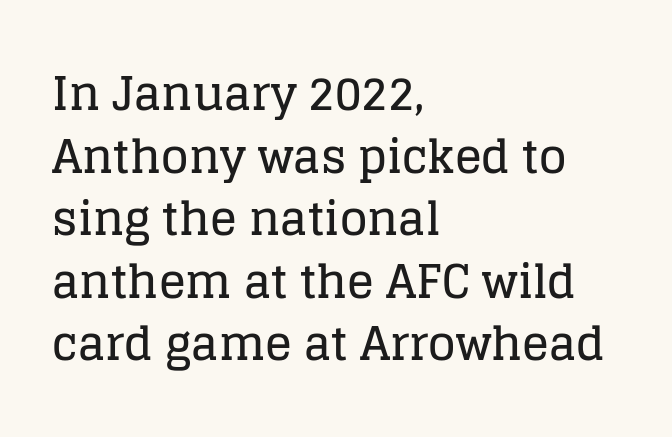
Decoration check: the copy has no underline. The lines sit at an ordinary, default distance from one another. The ragged edge is on the right, which tells us the setting is flush left. Ordinary non-slanted type is in use. Here the designer chose a conventional face with non-uniform glyph widths.
